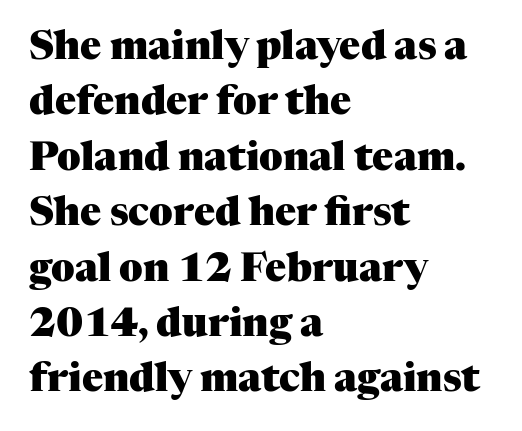
Q: Is the text bold? A: Yes.
Q: Is the text italic (slanted)? A: No, it is upright.
Q: Is the typeface a serif or a sans-serif typeface? A: Serif.
Q: Is the text underlined? A: No.
Q: How is the paragraph aligned? A: Left-aligned.
Q: Is the spacing between letters normal or unusually wide? A: Normal.
Q: Is the spacing between lines tight, normal or loose? A: Normal.
Q: Width (condensed, normal, or wide)? A: Normal.
Q: Stroke contrast? A: Medium.
Q: x-height? A: Medium.
Q: Monospaced? A: No.
